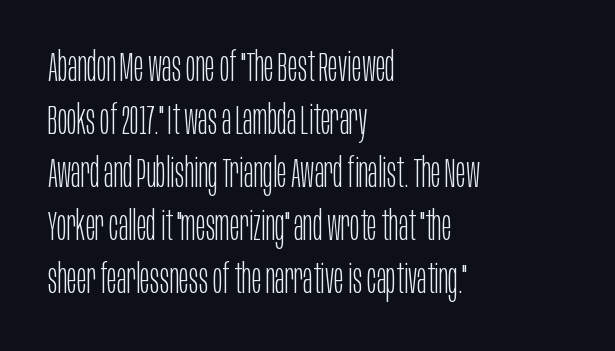
Q: Is the text bold? A: No.
Q: Is the text italic (slanted)? A: No, it is upright.
Q: Is the typeface a serif or a sans-serif typeface? A: Sans-serif.
Q: Is the text underlined? A: No.
Q: How is the paragraph aligned? A: Left-aligned.
Q: Is the spacing between letters normal or unusually wide? A: Normal.
Q: Is the spacing between lines tight, normal or loose? A: Normal.
Q: Width (condensed, normal, or wide)? A: Condensed.
Q: Stroke contrast? A: Low.
Q: x-height? A: Large.
Q: Monospaced? A: No.
